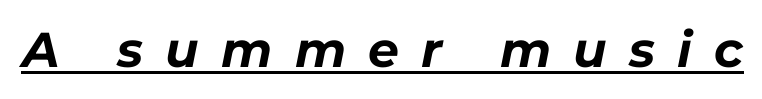
Q: Is the text bold? A: Yes.
Q: Is the text italic (slanted)? A: Yes, it leans right by about 11 degrees.
Q: Is the text underlined? A: Yes.
Q: Is the spacing between letters normal or unusually wide? A: Unusually wide.
Q: Width (condensed, normal, or wide)? A: Normal.
Q: Stroke contrast? A: Low.
Q: x-height? A: Medium.
Q: Monospaced? A: No.
